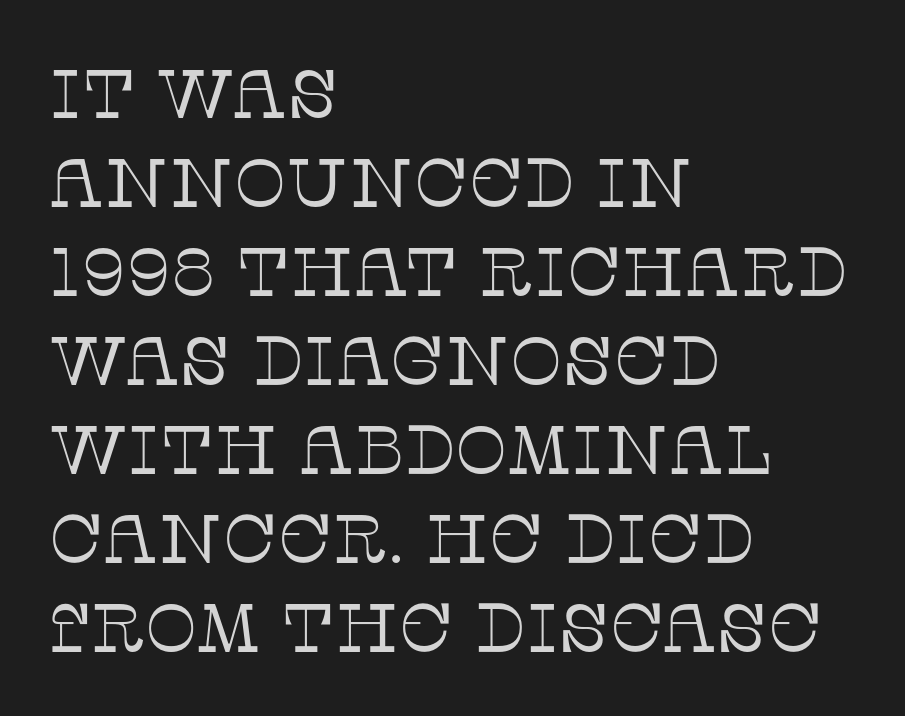
Italic: no, the glyphs are upright roman. These lines keep a tight, regular rhythm from letter to letter. No chunkiness to these letters — they're not bold. Varying glyph widths throughout — classic text-font behaviour. Casual observation: everything's shoved over to the left.
